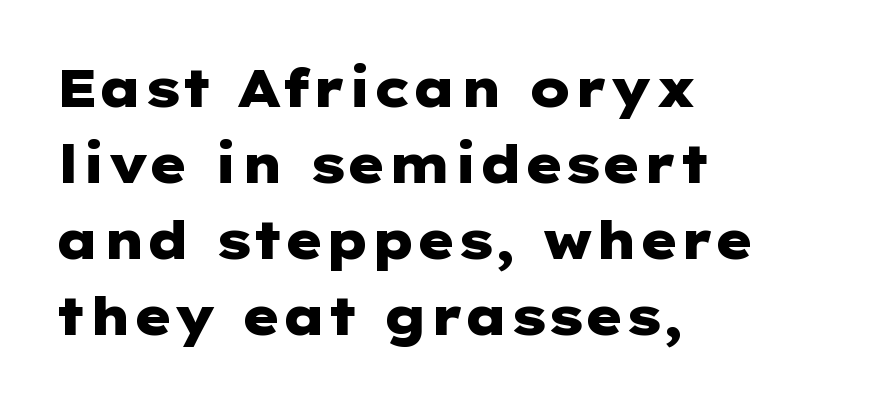
{"serif": "no", "italic": "no", "bold": "yes", "weight": "heavy", "width": "wide", "stroke_contrast": "low", "x_height": "medium", "underline": "no", "align": "left", "line_spacing": "normal", "line_spacing_ratio": 1.46, "letter_spacing": "normal", "letter_spacing_em": 0.0, "glyph_px": 52}
